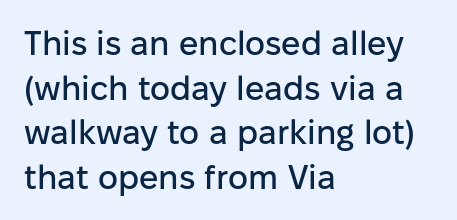
The image shows 34 px sans-serif type, upright; set left-aligned, normal line spacing (1.31x), normal letter spacing, not underlined; low stroke contrast and a medium x-height.
